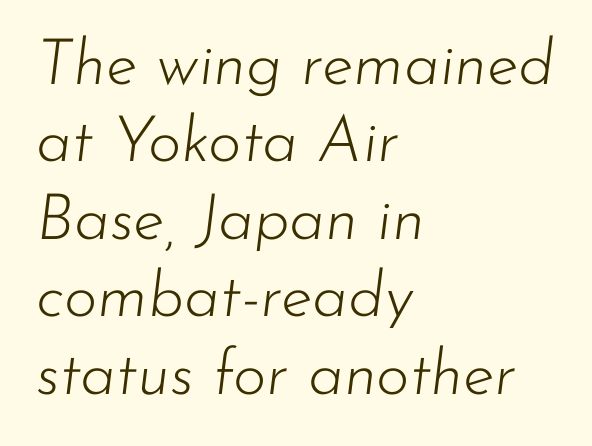
The words here are not underlined. The passage is arranged the way most books set body copy — flush left. Do the characters align in a grid? No, the font is proportional. Counters stay open thanks to moderate or lighter strokes. In terms of posture, this sample is oblique.
